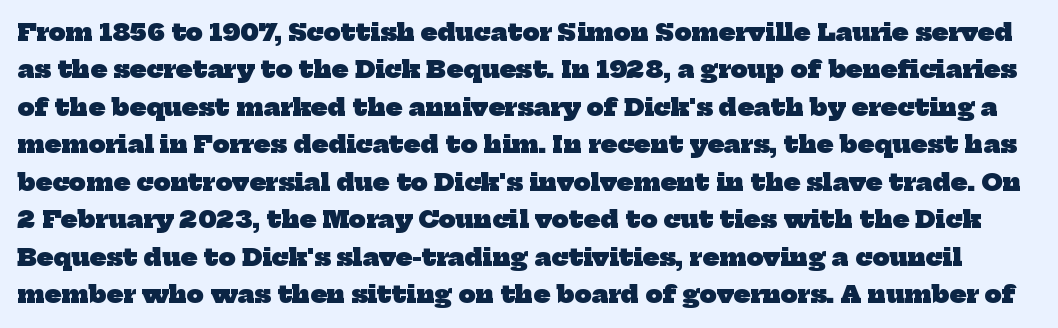
The image shows 24 px bold type; set normal line spacing (1.56x), normal letter spacing, not underlined.
